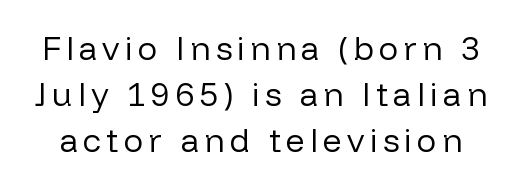
The image shows 33 px regular-weight sans-serif type, upright; set normal line spacing (1.4x), not underlined; low stroke contrast and a medium x-height.
